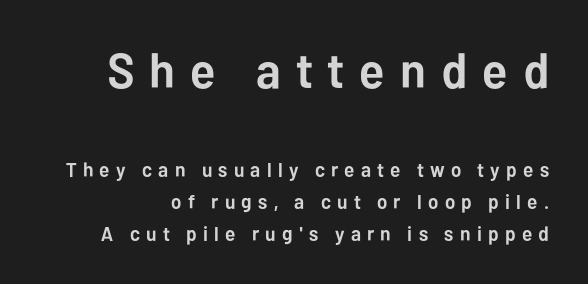
Heavy, bold letterforms. These lines are rendered in a variable-pitch font. The lettering stays uniformly vertical, giving the passage a roman look. Whoever set this chose a conventional vertical rhythm. The passage shown is not underscored anywhere.
